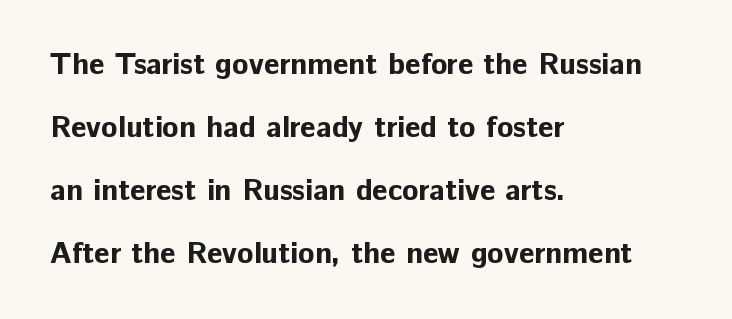
The image shows 30 px bold sans-serif type, upright; set left-aligned, loose line spacing (2.1x), normal letter spacing, not underlined; low stroke contrast and a medium x-height.
